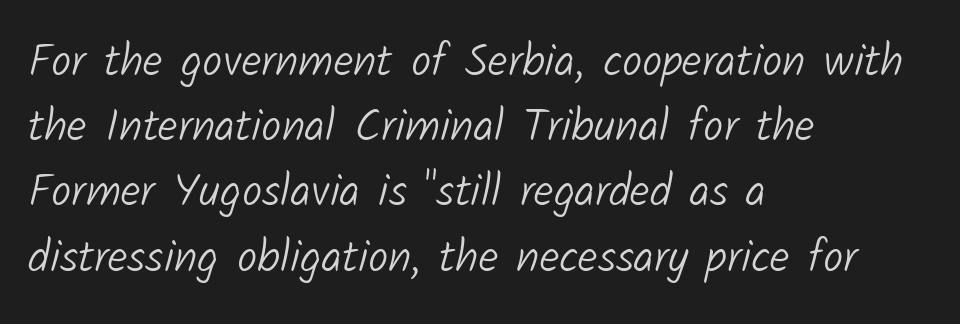
The image shows 45 px light sans-serif type; set left-aligned, normal line spacing (1.45x), normal letter spacing, not underlined; low stroke contrast and a medium x-height.
